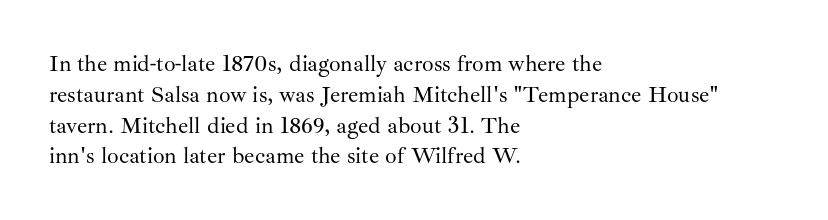
Descenders are the only things crossing below the line. The font sits on the lighter half of the weight spectrum, regular included. Does the copy run flush right? No — it runs flush left. Vertically, the passage feels balanced, rows spaced as you'd expect.
